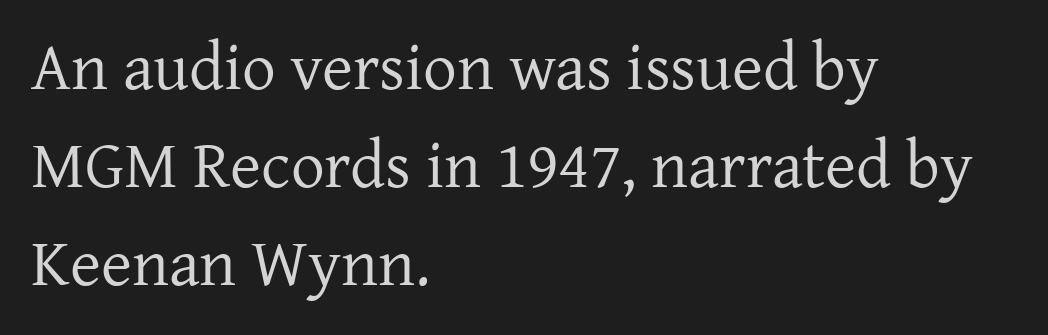
Characters follow at the spacing the type designer built in. These lines were composed using upright roman letters. Stroke thickness stays within the range of a standard reading face or lighter. Unlike a clean sans, this face finishes its strokes with serifs. A typesetter would call this leading conventional body-copy spacing. All the whitespace from short lines collects on the right.
